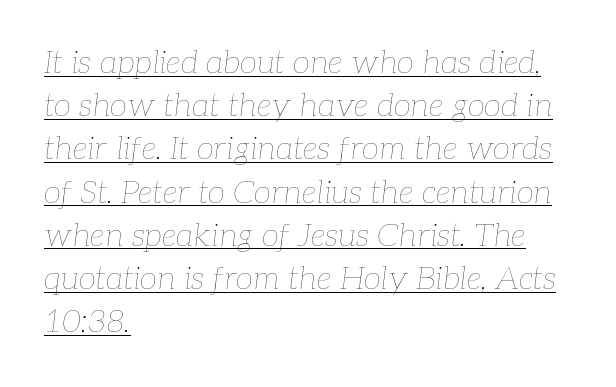
The image shows 32 px thin type, italic (leaning right); set left-aligned, normal line spacing (1.35x), normal letter spacing, underlined; low stroke contrast and a medium x-height.
